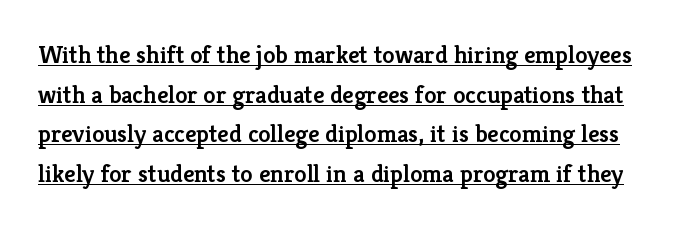
The image shows 25 px text type, upright; set normal line spacing (1.59x), normal letter spacing, underlined.
